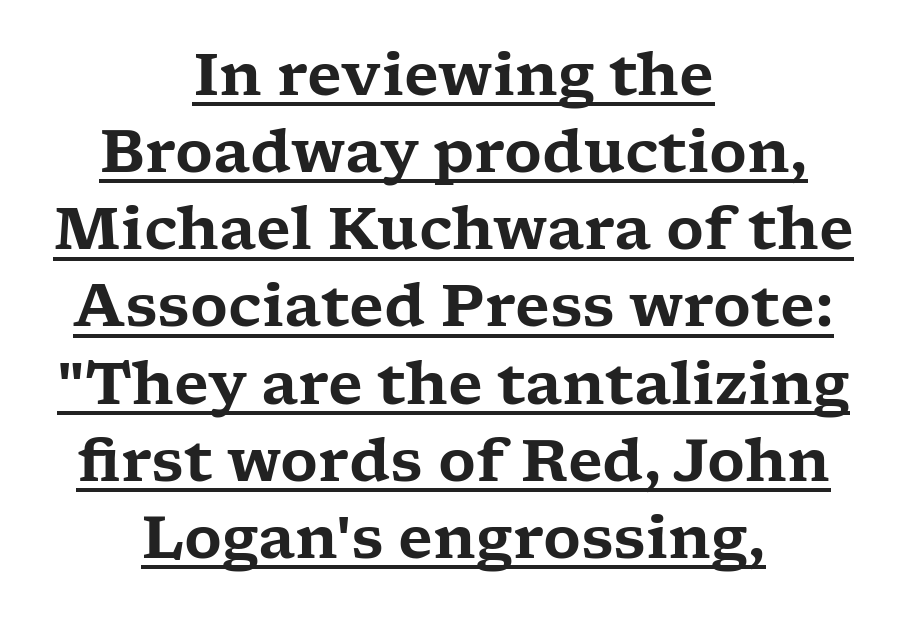
The image shows 58 px wide serif type, upright; set centered, normal line spacing (1.33x), normal letter spacing, underlined; low stroke contrast and a medium x-height.
